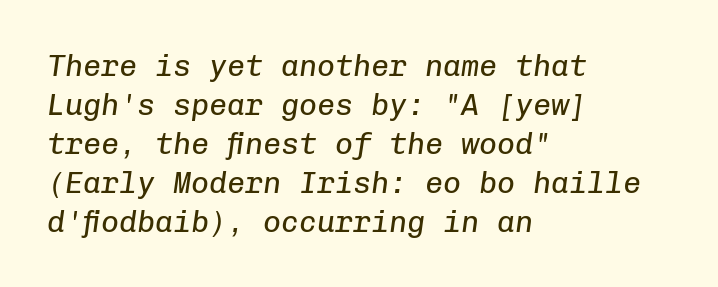
Q: Is the text bold? A: No.
Q: Is the text italic (slanted)? A: Yes, it leans right by about 8 degrees.
Q: Is the text underlined? A: No.
Q: How is the paragraph aligned? A: Left-aligned.
Q: Is the spacing between letters normal or unusually wide? A: Normal.
Q: Is the spacing between lines tight, normal or loose? A: Normal.
Q: Width (condensed, normal, or wide)? A: Normal.
Q: Stroke contrast? A: Low.
Q: x-height? A: Medium.
Q: Monospaced? A: Yes.
